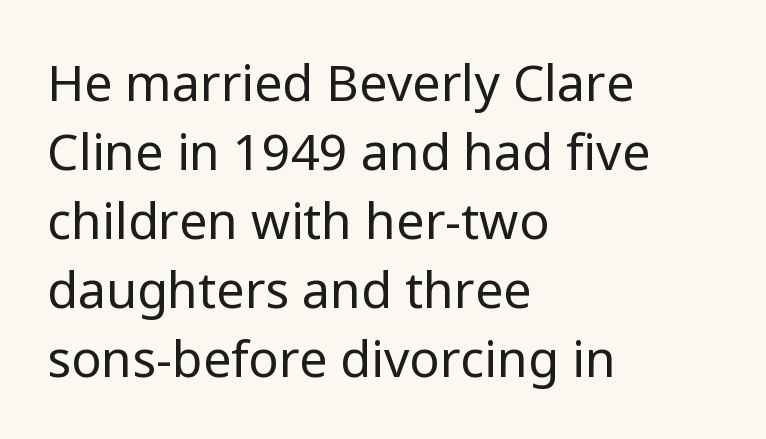
Here the glyphs are tracked normally, forming tight word shapes. These lines were composed using upright roman letters. The compositor pushed each line to the left boundary. A typesetter would call this proportional, since set widths differ per character. This is not heavy type; no bold has been used. The area under the type is left untouched.
